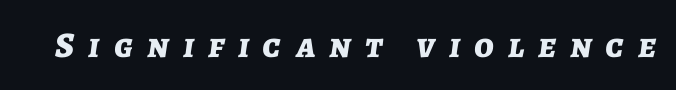
The image shows 36 px bold type, italic (leaning right); set unusually wide letter spacing (+0.39 em), not underlined; low stroke contrast and a medium x-height.
